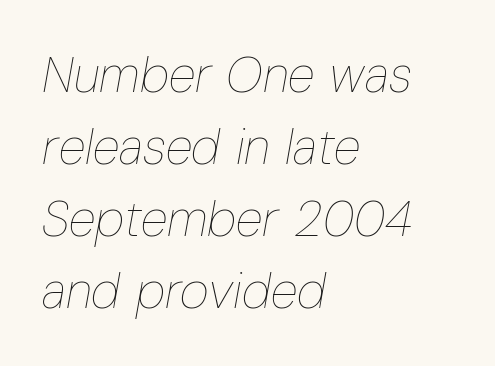
The image shows 50 px thin, condensed type, italic (leaning right); set left-aligned, normal line spacing (1.44x), normal letter spacing, not underlined; low stroke contrast and a medium x-height.
